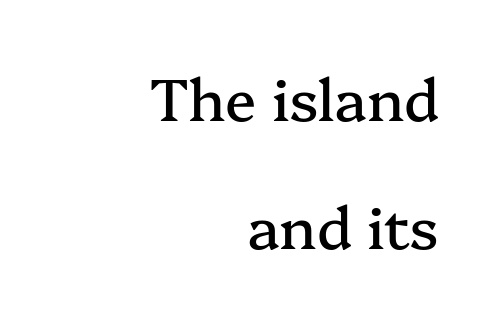
{"serif": "yes", "italic": "no", "width": "normal", "stroke_contrast": "medium", "x_height": "medium", "monospaced": "no", "underline": "no", "align": "right", "line_spacing": "loose", "line_spacing_ratio": 2.21, "letter_spacing": "normal", "letter_spacing_em": 0.0, "glyph_px": 58}
